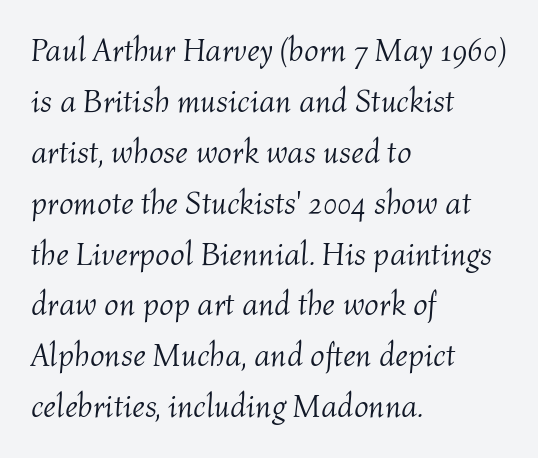
A light-to-regular cut is what we see here. The rows are spaced the way most documents space them. The face used here is proportionally spaced, like ordinary book or web type. In terms of posture, this sample is oblique. The words here are not underlined.
